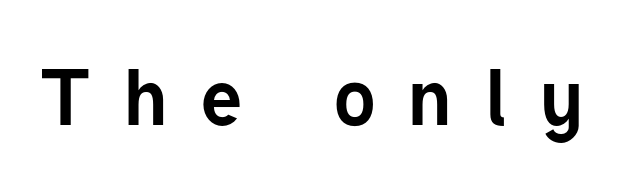
Q: Is the text bold? A: Yes.
Q: Is the text italic (slanted)? A: No, it is upright.
Q: Is the typeface a serif or a sans-serif typeface? A: Sans-serif.
Q: Is the text underlined? A: No.
Q: Is the spacing between letters normal or unusually wide? A: Unusually wide.
Q: Width (condensed, normal, or wide)? A: Normal.
Q: Stroke contrast? A: Low.
Q: x-height? A: Medium.
Q: Monospaced? A: No.
